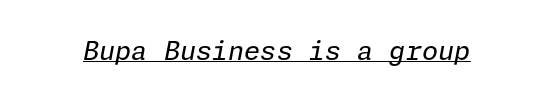
Does a line run under the words? Yes, clearly. Think standard paragraph weight, or any step lighter than that. The tracking reads as untouched default to a designer's eye. Looking at the ascenders, they clearly lean.
